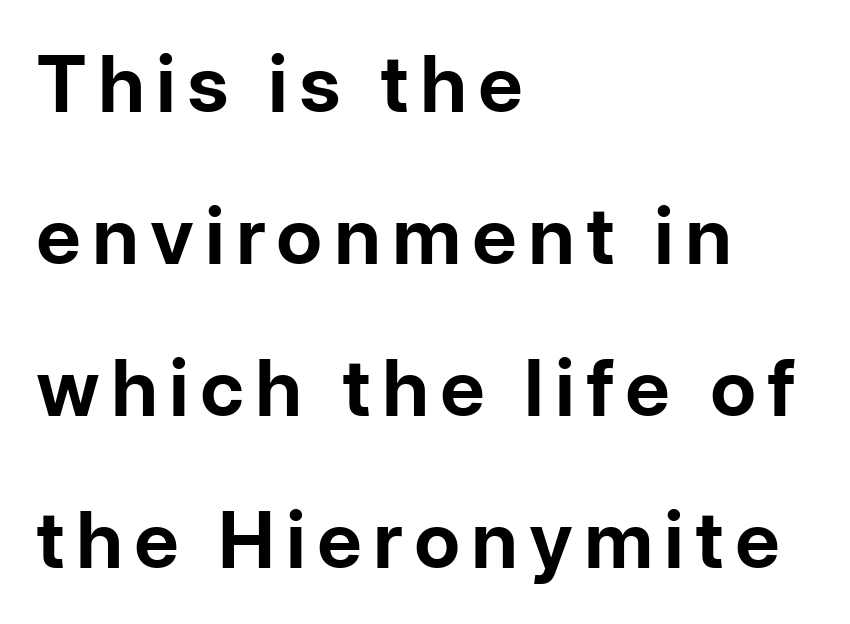
{"serif": "no", "italic": "no", "bold": "yes", "weight": "bold", "width": "normal", "stroke_contrast": "low", "x_height": "medium", "monospaced": "no", "underline": "no", "align": "left", "line_spacing": "loose", "line_spacing_ratio": 1.95, "glyph_px": 78}
